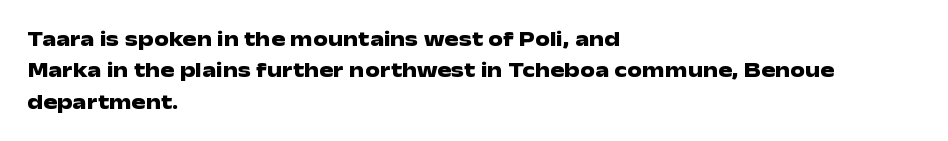
{"italic": "no", "bold": "yes", "underline": "no", "align": "left", "line_spacing": "normal", "line_spacing_ratio": 1.5, "letter_spacing": "normal", "letter_spacing_em": 0.0, "glyph_px": 21}
